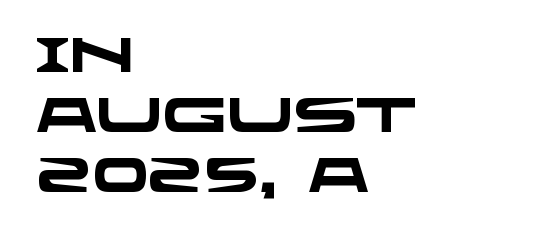
These lines sit exactly where default settings would place them. No word sits above an underline. Each glyph is drawn with heavy, bold strokes. The passage shown has conventional tracking throughout. A typesetter would call this proportional, since set widths differ per character. The letters carry no serifs — their stems end cleanly without finishing strokes.
